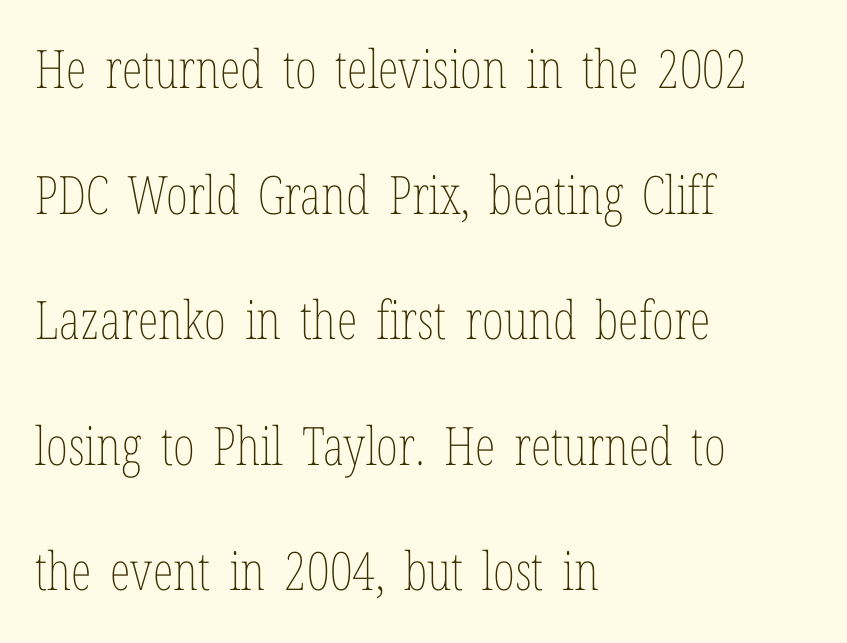
Nothing unusual about the tracking: characters are spaced as the font intends. Upright lettering throughout. Spacing verdict: proportional, widths tailored to each character. If you drew a ruler down the left edge, every line would touch it. This is not heavy type; no bold has been used.
